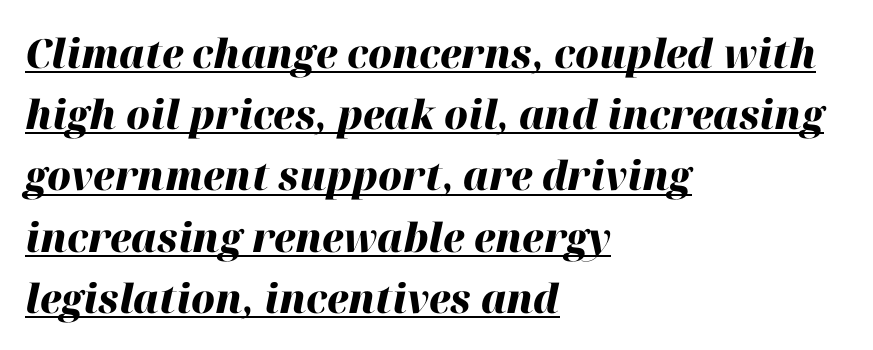
The image shows 40 px heavy type, italic (leaning right); set left-aligned, normal line spacing (1.53x), normal letter spacing, underlined; high stroke contrast and a medium x-height.
